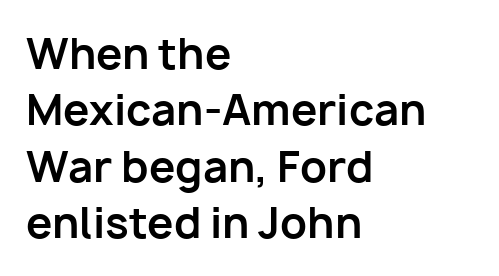
The image shows 42 px bold sans-serif type, upright; set left-aligned, normal line spacing (1.34x), normal letter spacing, not underlined; low stroke contrast and a medium x-height.
